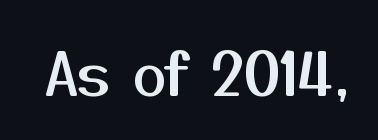
The face used here is proportionally spaced, like ordinary book or web type. The tracking reads as untouched default to a designer's eye. Words float on clear page, feet unadorned. This sample uses an upright cut, with every glyph sitting square on the baseline. The text was rendered using a sans face with plain stroke endings.
